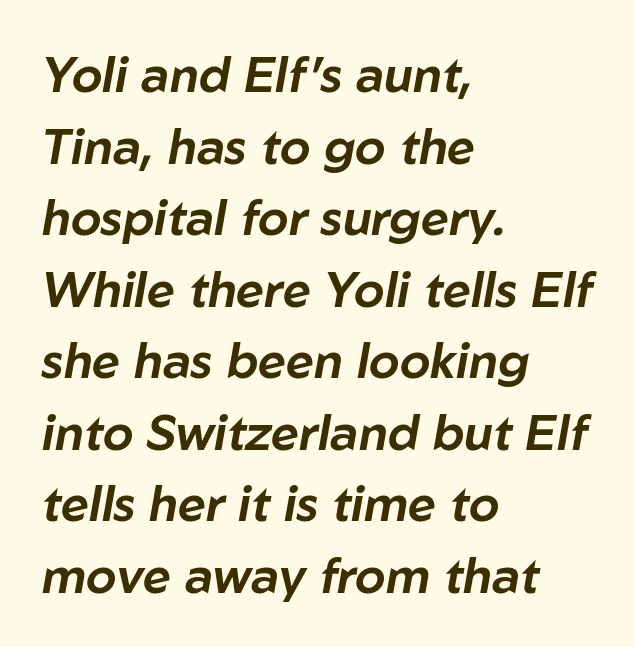
Only glyphs here, with clear space below each row. Tracking here is standard; glyphs follow each other at the usual distance. The face used here is proportionally spaced, like ordinary book or web type. The lines sit at an ordinary, default distance from one another. Does the copy run flush right? No — it runs flush left.
